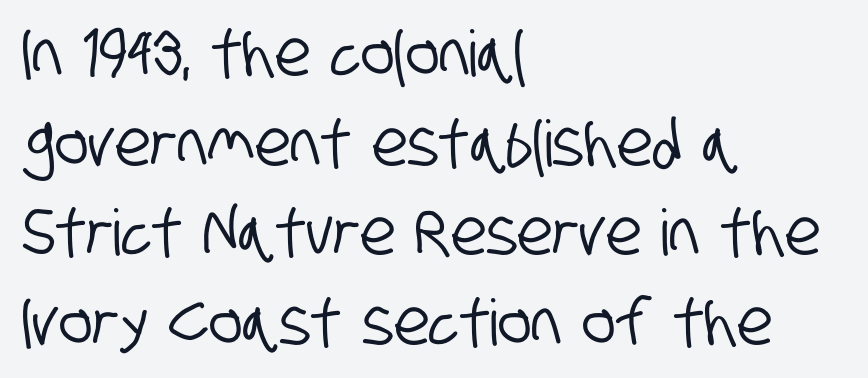
The image shows 64 px condensed sans-serif type; set left-aligned, normal line spacing (1.4x), normal letter spacing, not underlined; low stroke contrast and a large x-height.
